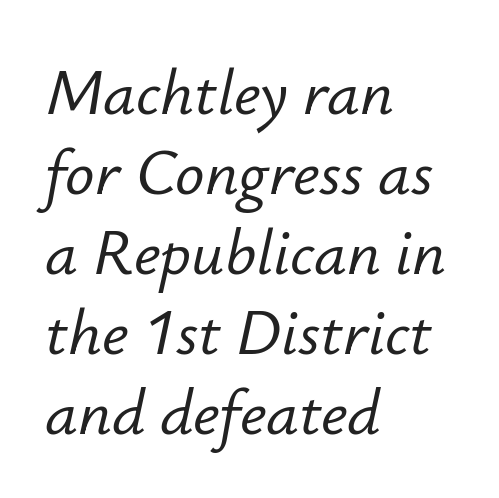
Where is the straight margin? On the left. Proportional: the letters do not fall into vertical columns. Posture: slanted. Descender tails drop into unmarked territory. A typesetter would call this zero additional tracking.
